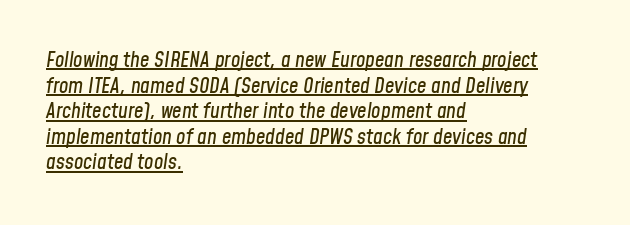
The image shows 21 px text type, italic (leaning right); set left-aligned, line spacing 1.22x, normal letter spacing, underlined.
